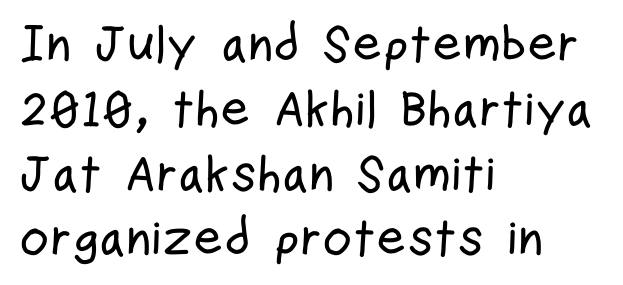
{"serif": "no", "italic": "no", "width": "condensed", "stroke_contrast": "low", "x_height": "medium", "monospaced": "no", "underline": "no", "align": "left", "line_spacing": "normal", "line_spacing_ratio": 1.27, "letter_spacing": "normal", "letter_spacing_em": 0.0, "glyph_px": 51}
